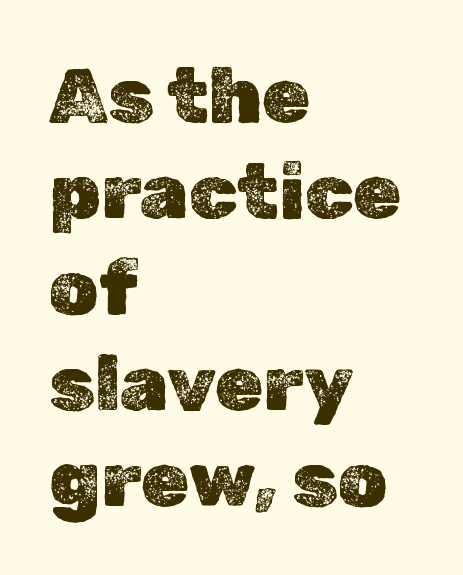
The image shows 78 px text type, upright; set left-aligned, line spacing 1.23x, normal letter spacing, not underlined; a medium x-height.
